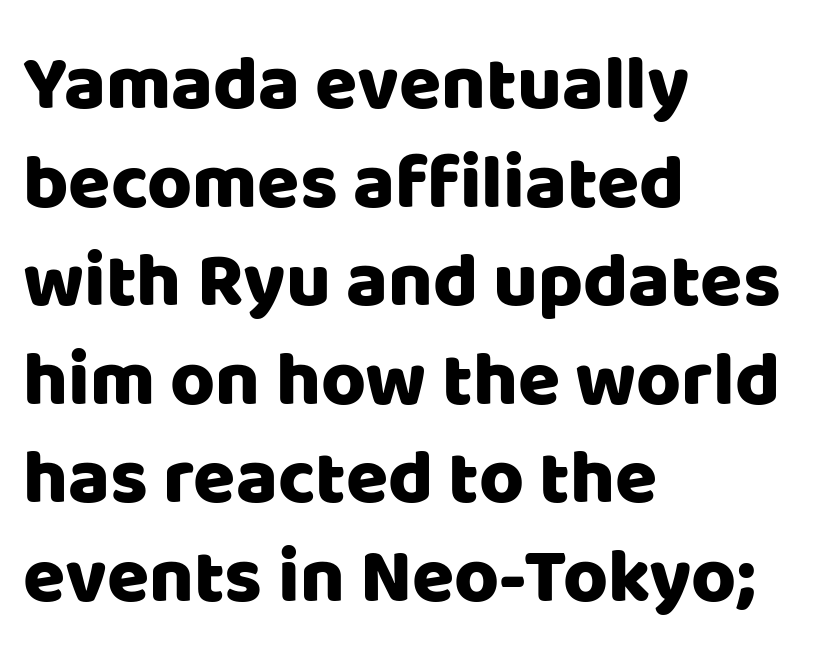
The image shows 77 px sans-serif type, upright; set left-aligned, normal line spacing (1.28x), normal letter spacing, not underlined; low stroke contrast and a large x-height.
